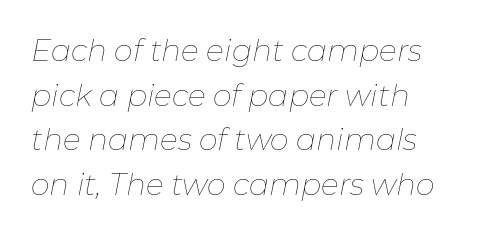
Q: Is the text bold? A: No.
Q: Is the text italic (slanted)? A: Yes, it leans right by about 11 degrees.
Q: Is the text underlined? A: No.
Q: How is the paragraph aligned? A: Left-aligned.
Q: Is the spacing between letters normal or unusually wide? A: Normal.
Q: Is the spacing between lines tight, normal or loose? A: Normal.
Q: Width (condensed, normal, or wide)? A: Normal.
Q: Stroke contrast? A: Low.
Q: x-height? A: Medium.
Q: Monospaced? A: No.
